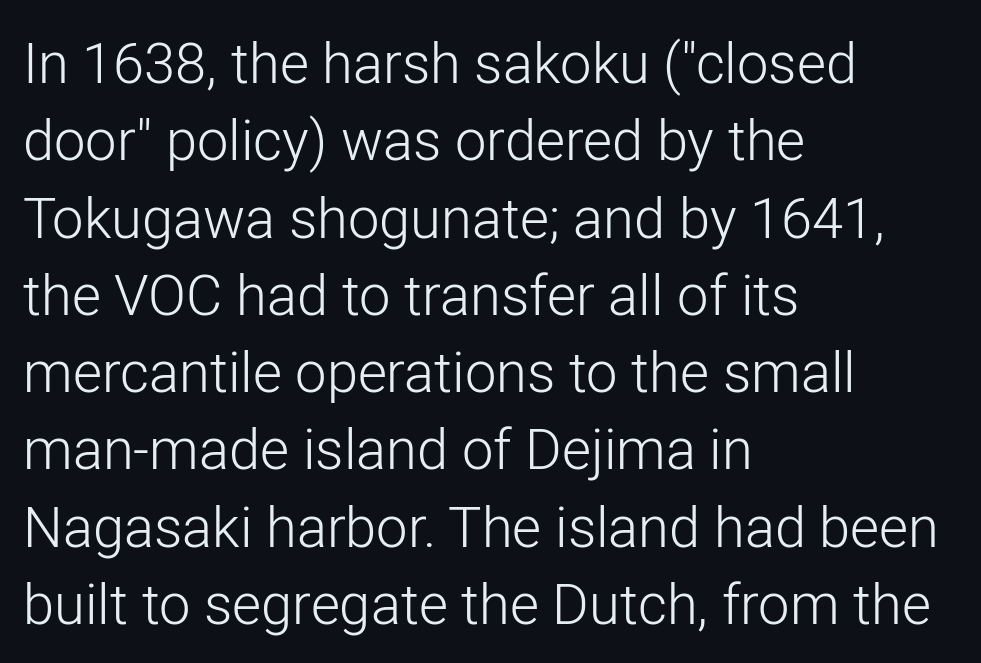
The image shows 56 px light sans-serif type, upright; set left-aligned, normal line spacing (1.38x), normal letter spacing, not underlined; low stroke contrast and a medium x-height.
